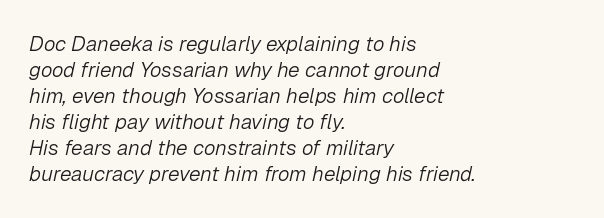
The image shows 21 px text type, italic (leaning right); set left-aligned, line spacing 1.24x, normal letter spacing, not underlined.
